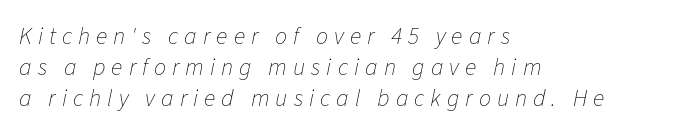
Q: Is the text bold? A: No.
Q: Is the text italic (slanted)? A: Yes, it leans right by about 11 degrees.
Q: Is the text underlined? A: No.
Q: How is the paragraph aligned? A: Left-aligned.
Q: Is the spacing between letters normal or unusually wide? A: Unusually wide.
Q: Is the spacing between lines tight, normal or loose? A: Normal.
